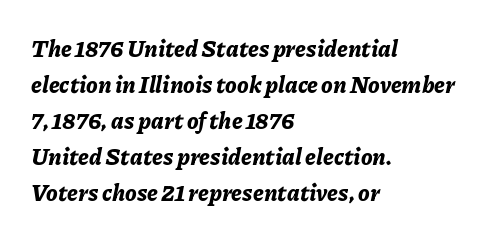
The image shows 23 px bold type, italic (leaning right); set left-aligned, normal line spacing (1.57x), normal letter spacing, not underlined.
